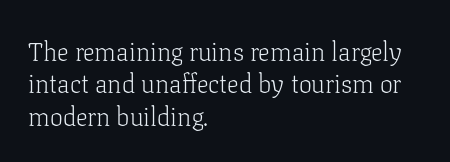
The image shows 26 px text type, upright; set left-aligned, normal line spacing (1.25x), normal letter spacing, not underlined.
